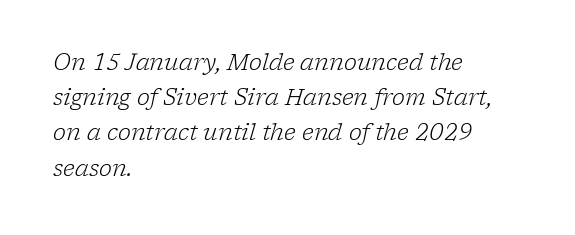
Q: Is the text bold? A: No.
Q: Is the text italic (slanted)? A: Yes, it leans right by about 17 degrees.
Q: Is the text underlined? A: No.
Q: How is the paragraph aligned? A: Left-aligned.
Q: Is the spacing between letters normal or unusually wide? A: Normal.
Q: Is the spacing between lines tight, normal or loose? A: Normal.
